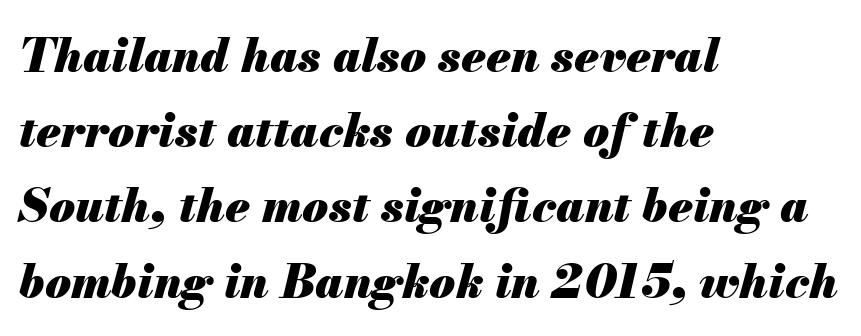
Q: Is the text bold? A: Yes.
Q: Is the text italic (slanted)? A: Yes, it leans right by about 13 degrees.
Q: Is the text underlined? A: No.
Q: How is the paragraph aligned? A: Left-aligned.
Q: Is the spacing between letters normal or unusually wide? A: Normal.
Q: Is the spacing between lines tight, normal or loose? A: Normal.
Q: Width (condensed, normal, or wide)? A: Normal.
Q: Stroke contrast? A: Medium.
Q: x-height? A: Small.
Q: Monospaced? A: No.
